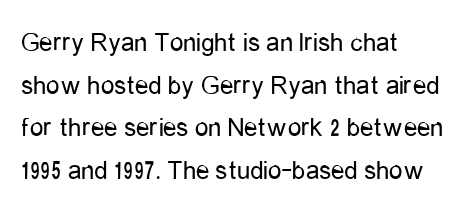
{"italic": "no", "bold": "no", "underline": "no", "align": "left", "line_spacing": "normal", "line_spacing_ratio": 1.58, "letter_spacing": "normal", "letter_spacing_em": 0.0, "glyph_px": 27}
